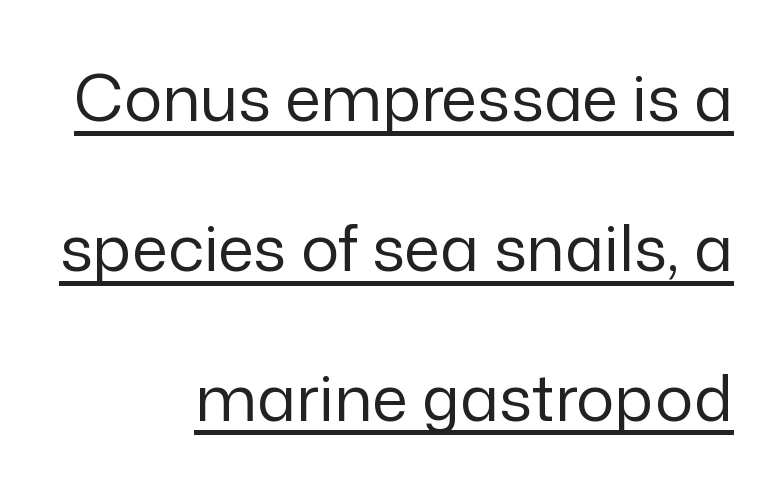
The image shows 64 px regular-weight sans-serif type, upright; set right-aligned, loose line spacing (2.34x), normal letter spacing, underlined; low stroke contrast and a medium x-height.
